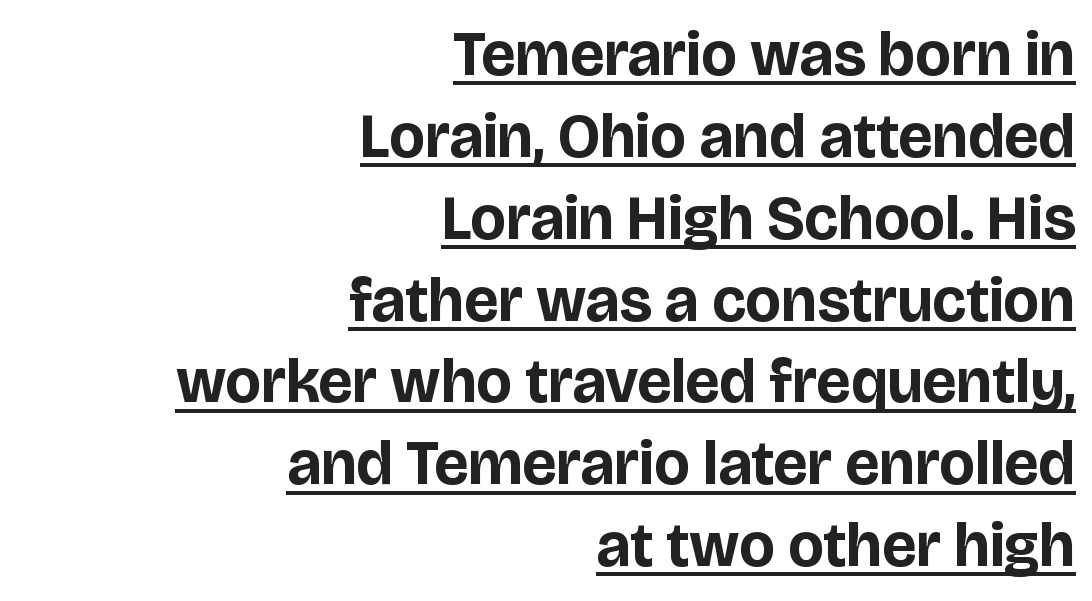
Upright lettering throughout. One glance says typical: line gaps are just what's usual. This rendering uses right alignment, leaving the left contour irregular. Is there an underline? Yes — a line sits under the letters. Looks like regular typesetting: each glyph gets only the width it needs.
